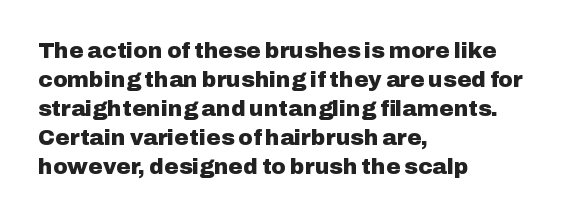
Q: Is the text bold? A: Yes.
Q: Is the text italic (slanted)? A: No, it is upright.
Q: Is the text underlined? A: No.
Q: How is the paragraph aligned? A: Left-aligned.
Q: Is the spacing between letters normal or unusually wide? A: Normal.
Q: Is the spacing between lines tight, normal or loose? A: Normal.
